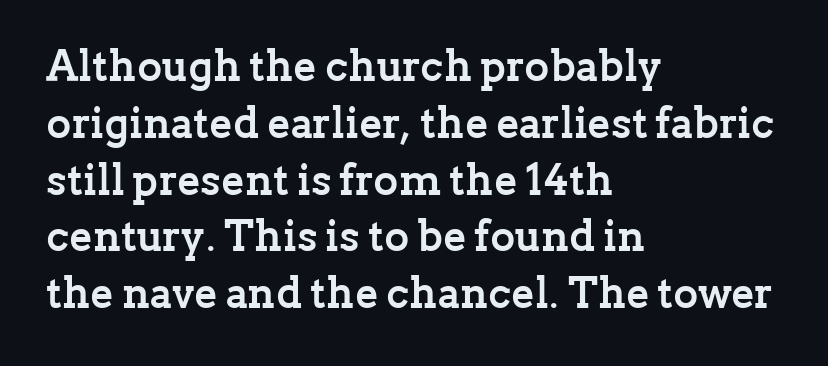
The image shows 43 px semibold serif type, upright; set left-aligned, normal line spacing (1.32x), normal letter spacing, not underlined; low stroke contrast and a medium x-height.
